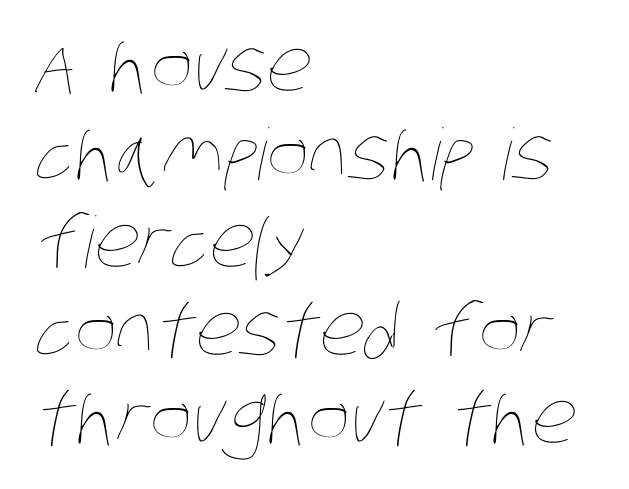
Clear beneath every line of the passage. Spacing verdict: proportional, widths tailored to each character. There is no visible air inserted between adjacent glyphs. Heft: none added — not bold. Notice how the passage keeps a crisp vertical edge on the left only.
